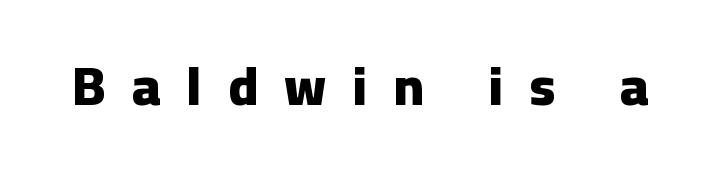
The lettering stays uniformly vertical, giving the passage a roman look. Glance below the letters and you will spot only blank space. Do the characters align in a grid? No, the font is proportional. Its strokes are broad and dark, the hallmark of bold type.
